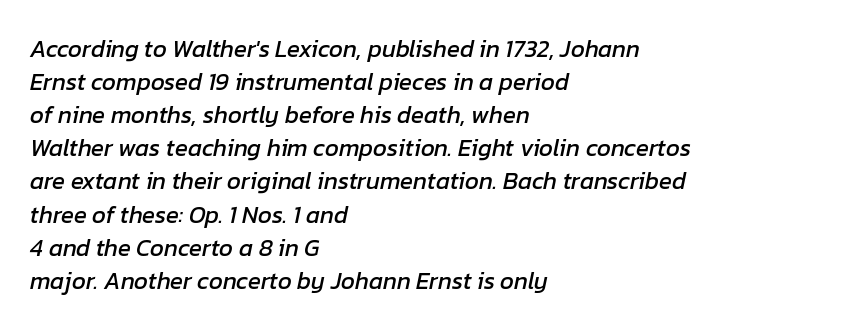
Beneath every word, the page is bare. These lines sit exactly where default settings would place them. Where is the straight margin? On the left. Would a proofreader flag this as italicized? Yes.
